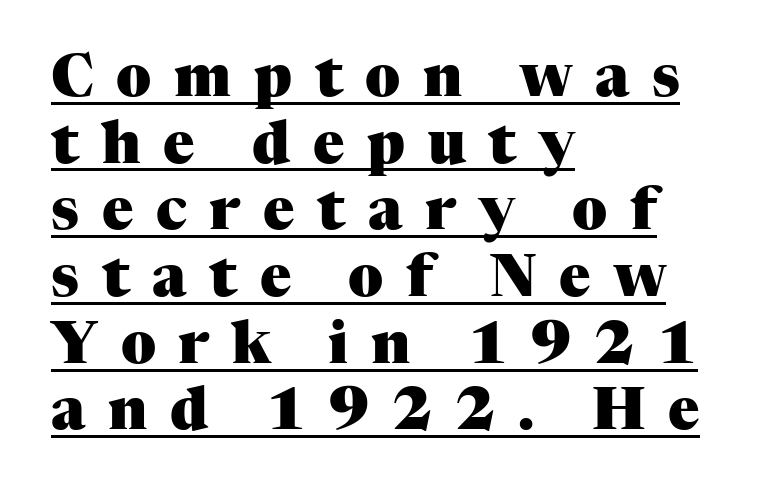
The image shows 58 px heavy serif type, upright; set left-aligned, tight line spacing (1.15x), unusually wide letter spacing (+0.39 em), underlined; medium stroke contrast and a medium x-height.
